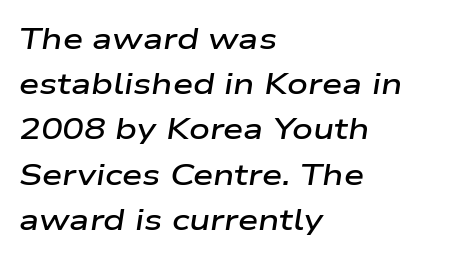
Q: Is the text bold? A: Semi-bold.
Q: Is the text italic (slanted)? A: Yes, it leans right by about 9 degrees.
Q: Is the text underlined? A: No.
Q: How is the paragraph aligned? A: Left-aligned.
Q: Is the spacing between letters normal or unusually wide? A: Normal.
Q: Is the spacing between lines tight, normal or loose? A: Normal.
Q: Width (condensed, normal, or wide)? A: Wide.
Q: Stroke contrast? A: Low.
Q: x-height? A: Medium.
Q: Monospaced? A: No.
